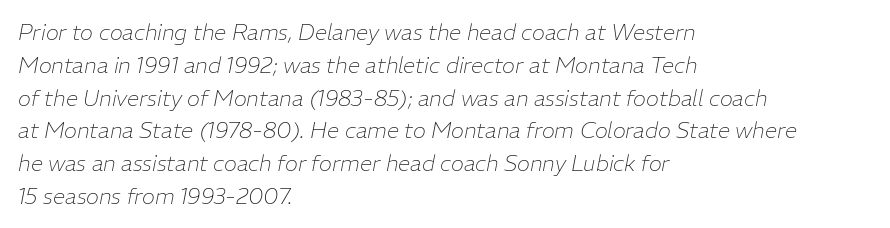
{"italic": "yes", "lean": "right", "slant_degrees": 11, "bold": "no", "underline": "no", "align": "left", "line_spacing": "normal", "line_spacing_ratio": 1.49, "letter_spacing": "normal", "letter_spacing_em": 0.0, "glyph_px": 22}
